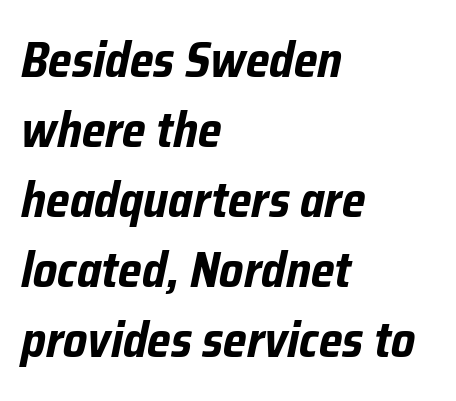
{"italic": "yes", "lean": "right", "slant_degrees": 12, "bold": "yes", "weight": "bold", "width": "condensed", "stroke_contrast": "low", "x_height": "medium", "monospaced": "no", "underline": "no", "align": "left", "line_spacing": "normal", "line_spacing_ratio": 1.43, "letter_spacing": "normal", "letter_spacing_em": 0.0, "glyph_px": 49}
